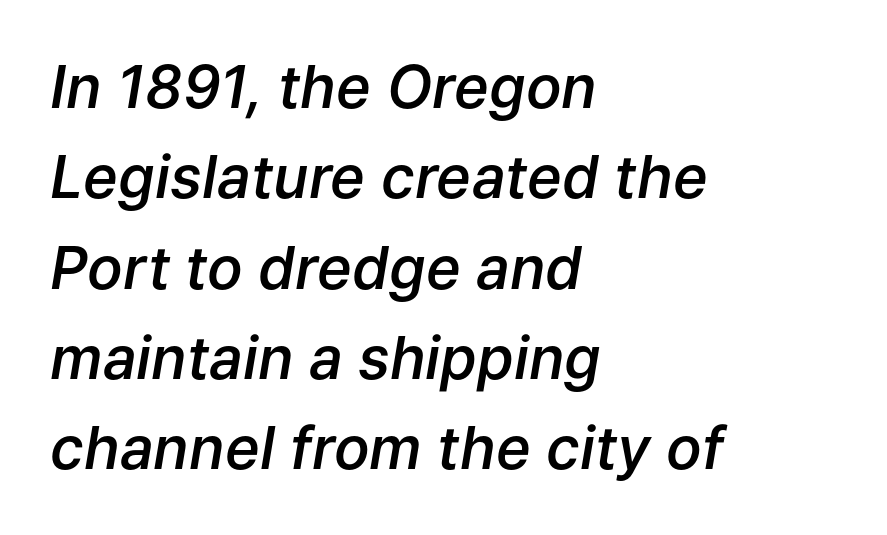
The image shows 59 px semibold type, italic (leaning right); set left-aligned, normal line spacing (1.53x), normal letter spacing, not underlined; low stroke contrast and a medium x-height.
